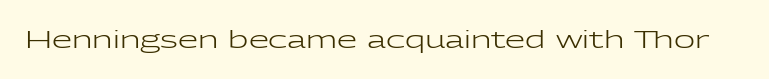
Q: Is the text bold? A: No.
Q: Is the text italic (slanted)? A: No, it is upright.
Q: Is the text underlined? A: No.
Q: Is the spacing between letters normal or unusually wide? A: Normal.
